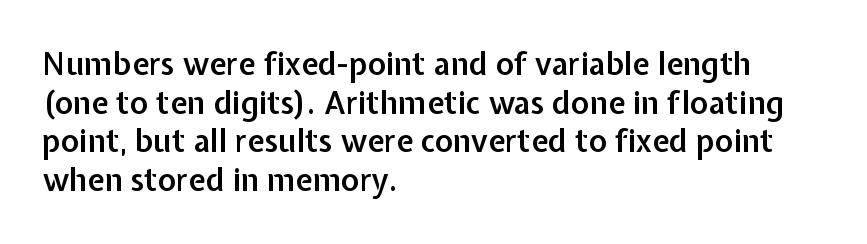
{"serif": "no", "italic": "no", "bold": "semi", "weight": "semibold", "width": "normal", "stroke_contrast": "low", "x_height": "medium", "monospaced": "no", "underline": "no", "align": "left", "line_spacing": "normal", "line_spacing_ratio": 1.25, "letter_spacing": "normal", "letter_spacing_em": 0.0, "glyph_px": 31}
